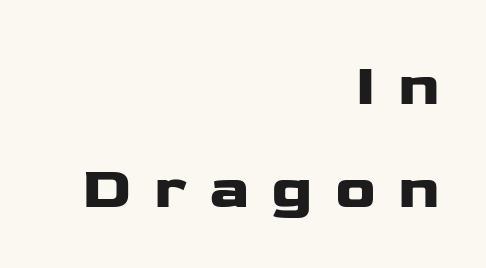
Q: Is the text italic (slanted)? A: No, it is upright.
Q: Is the typeface a serif or a sans-serif typeface? A: Sans-serif.
Q: Is the text underlined? A: No.
Q: How is the paragraph aligned? A: Right-aligned.
Q: Is the spacing between letters normal or unusually wide? A: Unusually wide.
Q: Width (condensed, normal, or wide)? A: Wide.
Q: Stroke contrast? A: Low.
Q: x-height? A: Medium.
Q: Monospaced? A: No.
